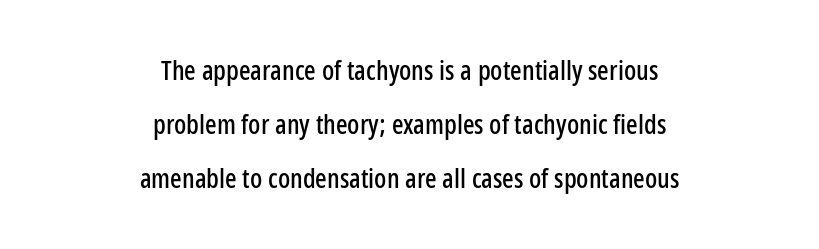
The image shows 27 px text type, upright; set centered, loose line spacing (2.0x), normal letter spacing, not underlined.
